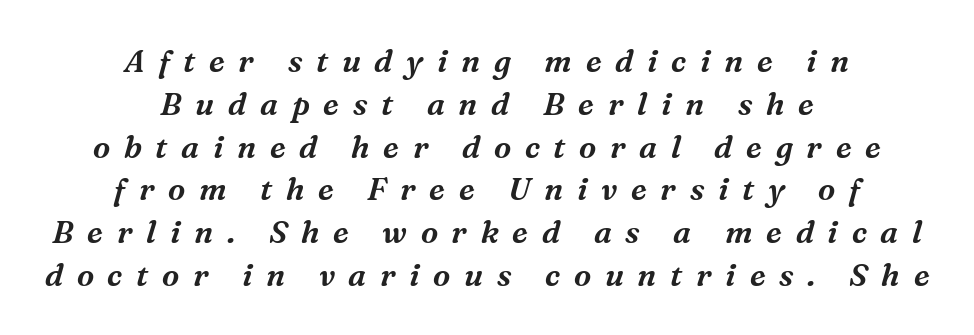
{"serif": "yes", "italic": "yes", "lean": "right", "slant_degrees": 16, "width": "normal", "stroke_contrast": "medium", "x_height": "medium", "monospaced": "no", "underline": "no", "align": "center", "line_spacing": "normal", "line_spacing_ratio": 1.38, "letter_spacing": "wide", "letter_spacing_em": 0.44, "glyph_px": 31}
